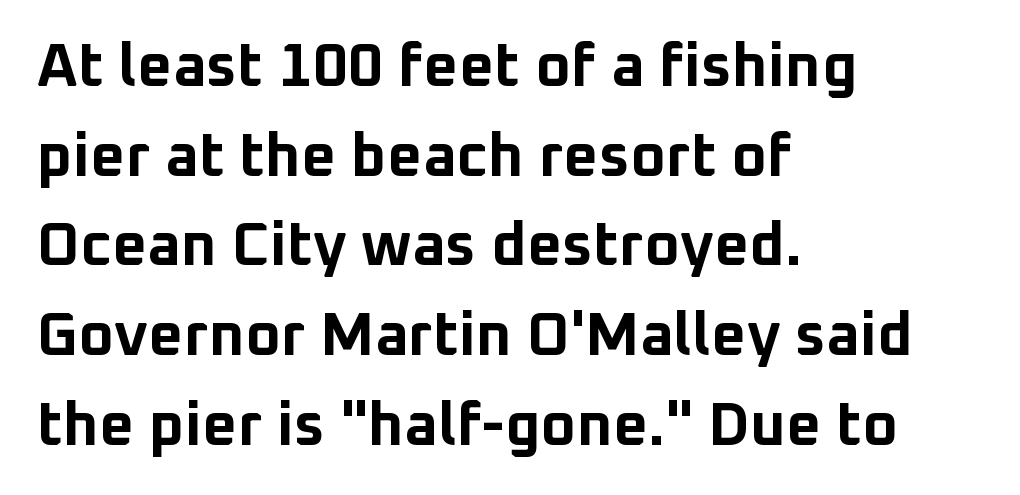
Q: Is the text bold? A: Yes.
Q: Is the text italic (slanted)? A: No, it is upright.
Q: Is the typeface a serif or a sans-serif typeface? A: Sans-serif.
Q: Is the text underlined? A: No.
Q: How is the paragraph aligned? A: Left-aligned.
Q: Is the spacing between letters normal or unusually wide? A: Normal.
Q: Is the spacing between lines tight, normal or loose? A: Normal.
Q: Width (condensed, normal, or wide)? A: Normal.
Q: Stroke contrast? A: Low.
Q: x-height? A: Medium.
Q: Monospaced? A: No.
